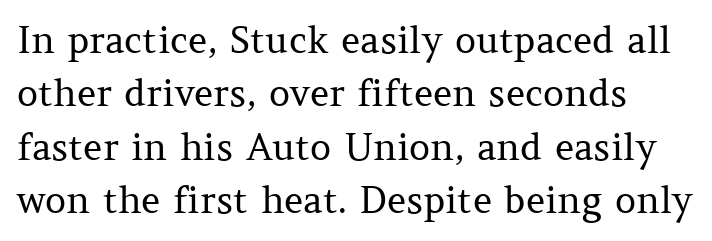
Plain, unruled lines of type. Left-aligned paragraph, ragged on the right. Honestly, the row spacing looks completely unremarkable. Spacing verdict: proportional, widths tailored to each character. Letterform terminals end in serifs throughout the passage. These lines were composed using upright roman letters.
